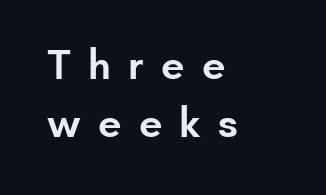
You could not count columns in this text — the font is proportionally spaced. The vertical gap from one line to the next is medium. Examine the stroke ends and you'll find no serifs. Its strokes are somewhat broadened, the hallmark of semibold type. Rule under the text: the space is simply empty.
